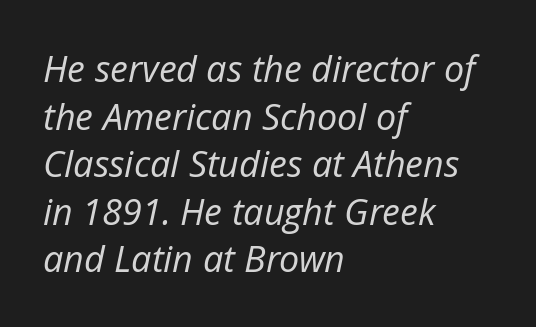
Q: Is the text bold? A: No.
Q: Is the text italic (slanted)? A: Yes, it leans right by about 12 degrees.
Q: Is the text underlined? A: No.
Q: How is the paragraph aligned? A: Left-aligned.
Q: Is the spacing between letters normal or unusually wide? A: Normal.
Q: Is the spacing between lines tight, normal or loose? A: Normal.
Q: Width (condensed, normal, or wide)? A: Normal.
Q: Stroke contrast? A: Low.
Q: x-height? A: Medium.
Q: Monospaced? A: No.
